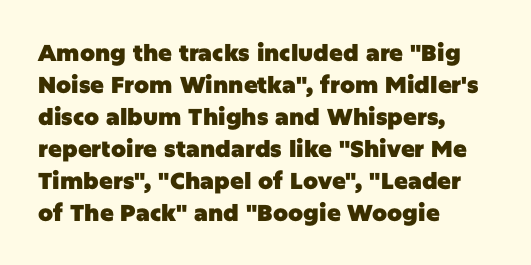
Compared with typical paragraphs, the rows here are spaced about the same. In terms of posture, this sample is upright. You'd pick this weight for a headline — it's a proper bold. Typeset ragged right — the left edge is the straight one.
